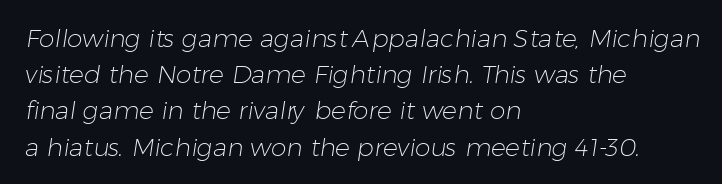
The image shows 25 px text type; set left-aligned, normal line spacing (1.45x), normal letter spacing, not underlined.
